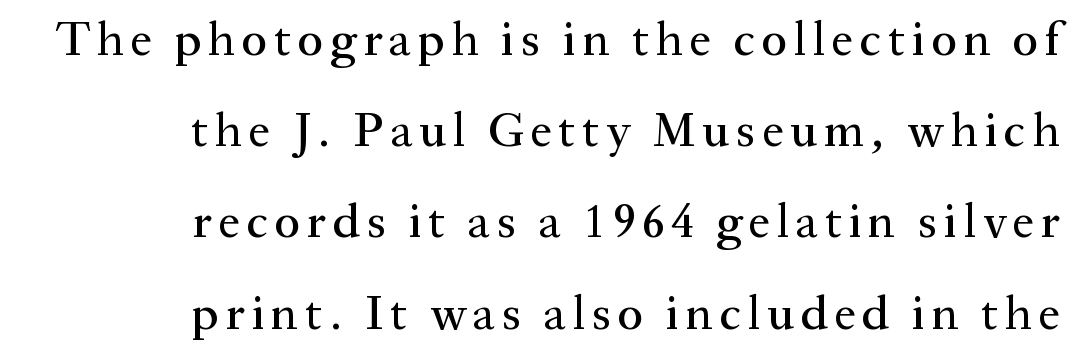
The image shows 48 px serif type, upright; set right-aligned, loose line spacing (1.9x), not underlined; medium stroke contrast and a medium x-height.
